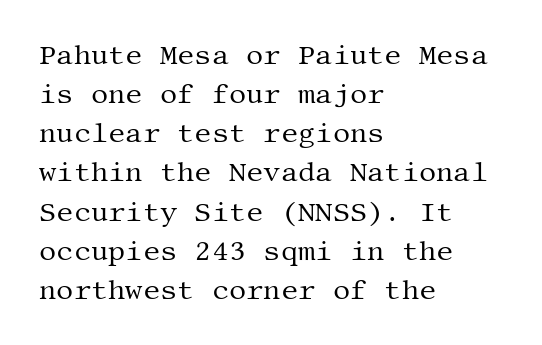
{"italic": "no", "bold": "no", "underline": "no", "align": "left", "line_spacing": "normal", "line_spacing_ratio": 1.45, "letter_spacing": "normal", "letter_spacing_em": 0.0, "glyph_px": 27}
